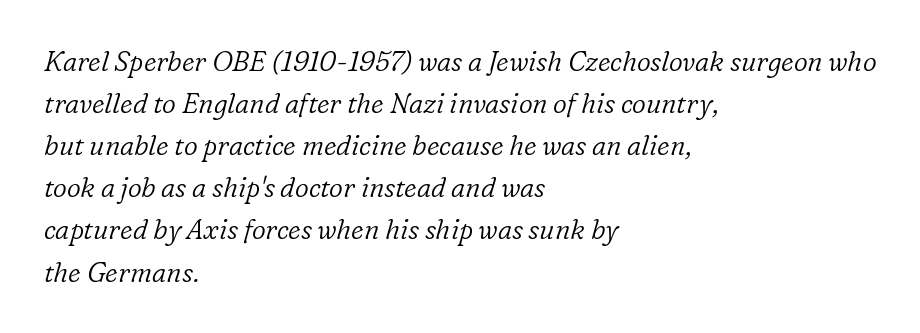
{"italic": "yes", "lean": "right", "slant_degrees": 16, "bold": "no", "underline": "no", "align": "left", "line_spacing": "normal", "line_spacing_ratio": 1.56, "letter_spacing": "normal", "letter_spacing_em": 0.0, "glyph_px": 27}
